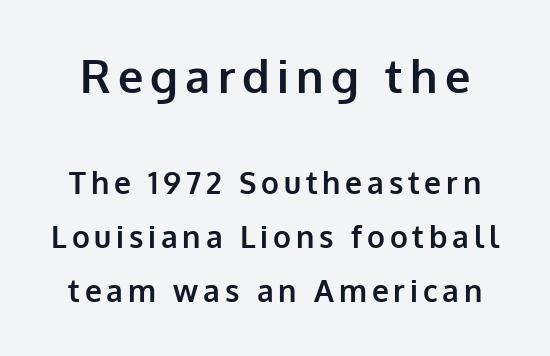
This rendering employs a face without finishing strokes, i.e., a sans-serif. Note the varied advance widths — an 'i' is clearly narrower than an 'm'. Do the letters lean? They stand straight. Visually, the top section dominates because its glyphs are scaled up. The passage shown is not underscored anywhere.
